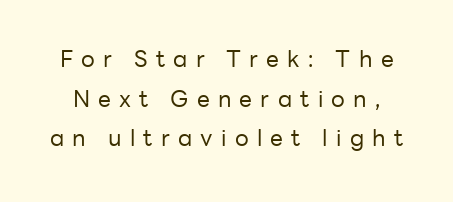
Q: Is the text bold? A: No.
Q: Is the text italic (slanted)? A: No, it is upright.
Q: Is the text underlined? A: No.
Q: Is the spacing between letters normal or unusually wide? A: Unusually wide.
